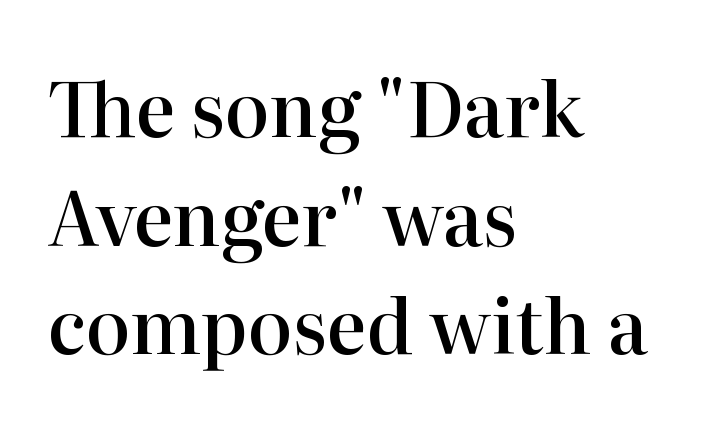
The image shows 75 px semibold serif type, upright; set left-aligned, normal line spacing (1.45x), normal letter spacing, not underlined; high stroke contrast and a medium x-height.
